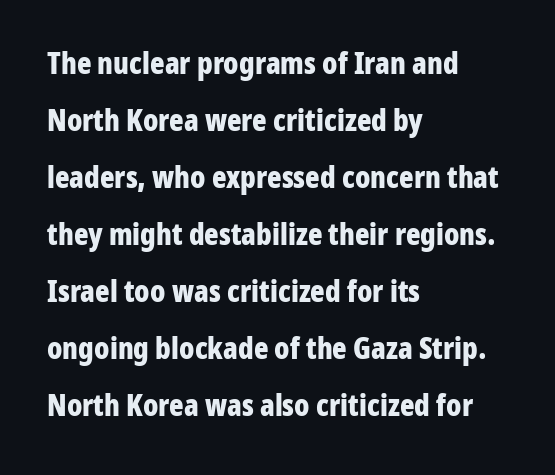
Q: Is the text bold? A: Yes.
Q: Is the text italic (slanted)? A: No, it is upright.
Q: Is the typeface a serif or a sans-serif typeface? A: Sans-serif.
Q: Is the text underlined? A: No.
Q: How is the paragraph aligned? A: Left-aligned.
Q: Is the spacing between letters normal or unusually wide? A: Normal.
Q: Is the spacing between lines tight, normal or loose? A: Loose.
Q: Width (condensed, normal, or wide)? A: Condensed.
Q: Stroke contrast? A: Low.
Q: x-height? A: Medium.
Q: Monospaced? A: No.
